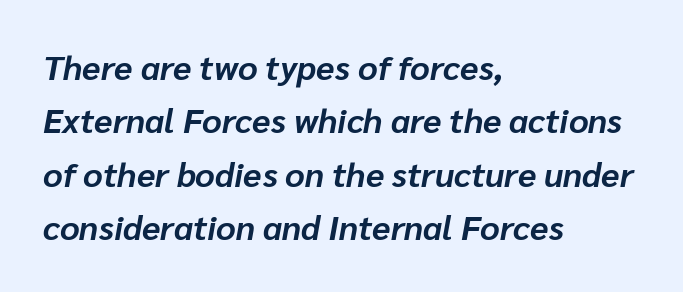
Q: Is the text bold? A: Yes.
Q: Is the text italic (slanted)? A: Yes, it leans right by about 10 degrees.
Q: Is the text underlined? A: No.
Q: How is the paragraph aligned? A: Left-aligned.
Q: Is the spacing between letters normal or unusually wide? A: Normal.
Q: Is the spacing between lines tight, normal or loose? A: Normal.
Q: Width (condensed, normal, or wide)? A: Normal.
Q: Stroke contrast? A: Low.
Q: x-height? A: Medium.
Q: Monospaced? A: No.
